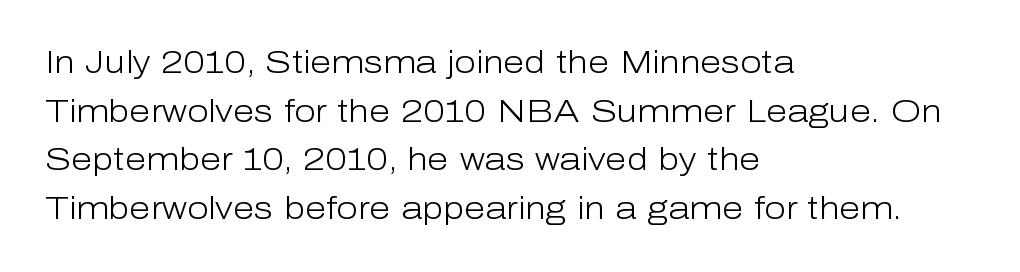
This rendering leaves character spacing at its baseline value. Is the type heavy? It reads as light-to-regular instead. A normal amount of white space separates one row of letters from the next. The letters advance in unequal steps, a hallmark of proportional type. The rendering shows plain stroke endings on the letterforms — a sans-serif design. Characters remain perfectly vertical along every line.
